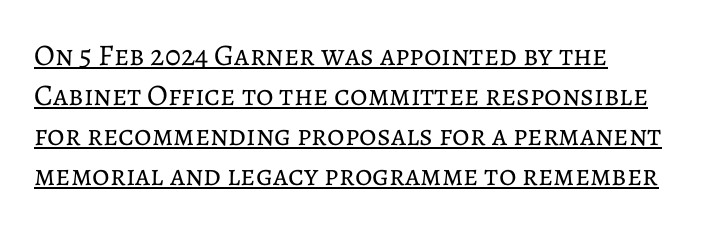
{"italic": "no", "bold": "no", "weight": "regular", "width": "normal", "stroke_contrast": "low", "x_height": "medium", "monospaced": "no", "underline": "yes", "align": "left", "line_spacing": "normal", "line_spacing_ratio": 1.33, "letter_spacing": "normal", "letter_spacing_em": 0.0, "glyph_px": 30}
